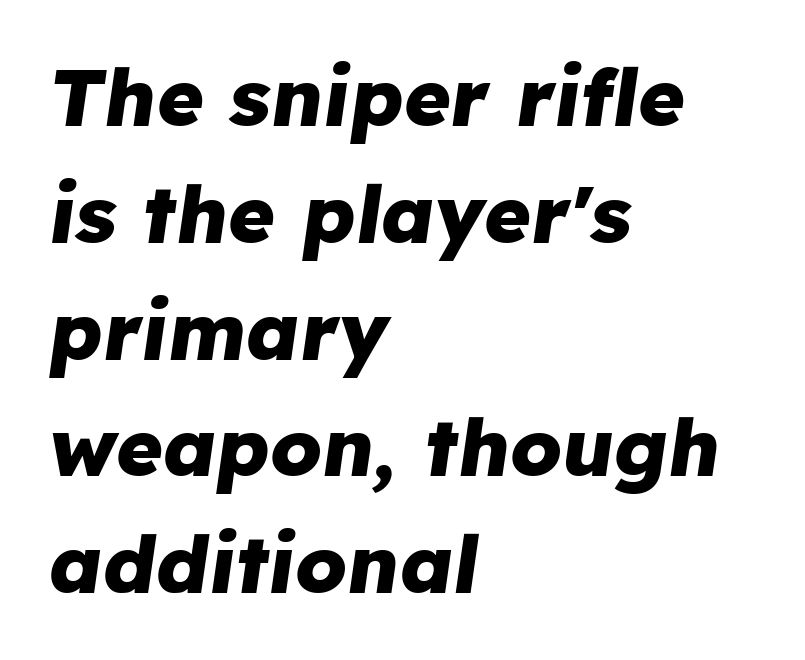
The image shows 80 px heavy type, italic (leaning right); set left-aligned, normal line spacing (1.46x), normal letter spacing, not underlined; low stroke contrast and a medium x-height.
